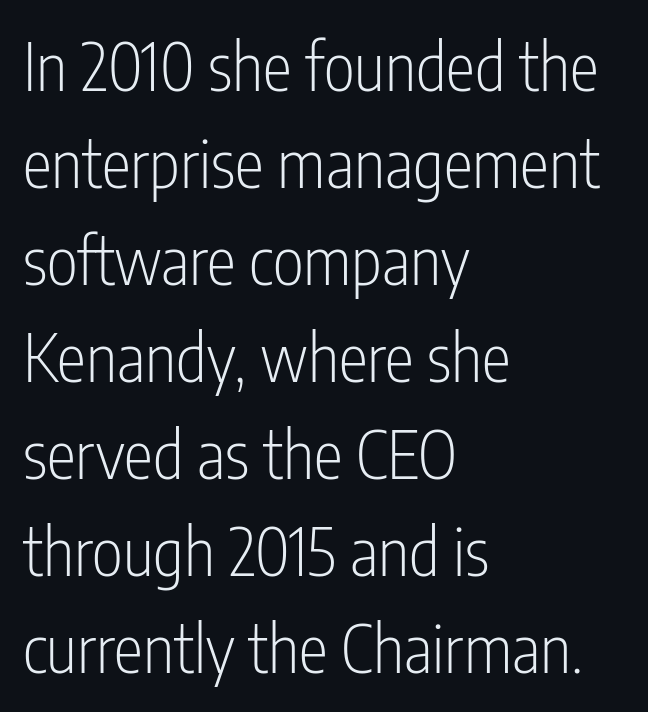
The image shows 66 px light, condensed sans-serif type, upright; set left-aligned, normal line spacing (1.47x), normal letter spacing, not underlined; low stroke contrast and a medium x-height.
